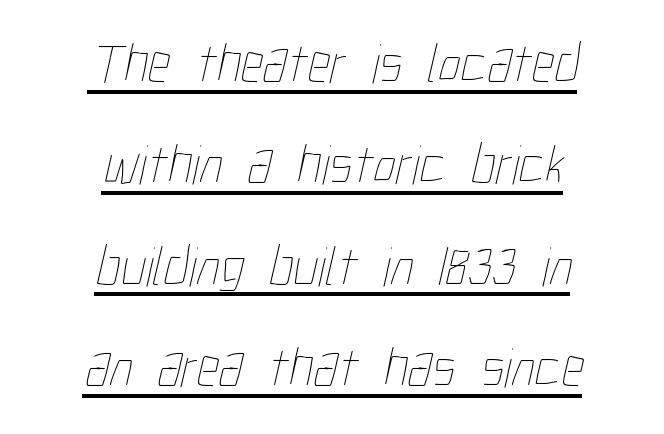
The image shows 56 px thin, condensed type; set centered, line spacing 1.81x, normal letter spacing, underlined; low stroke contrast and a medium x-height.
